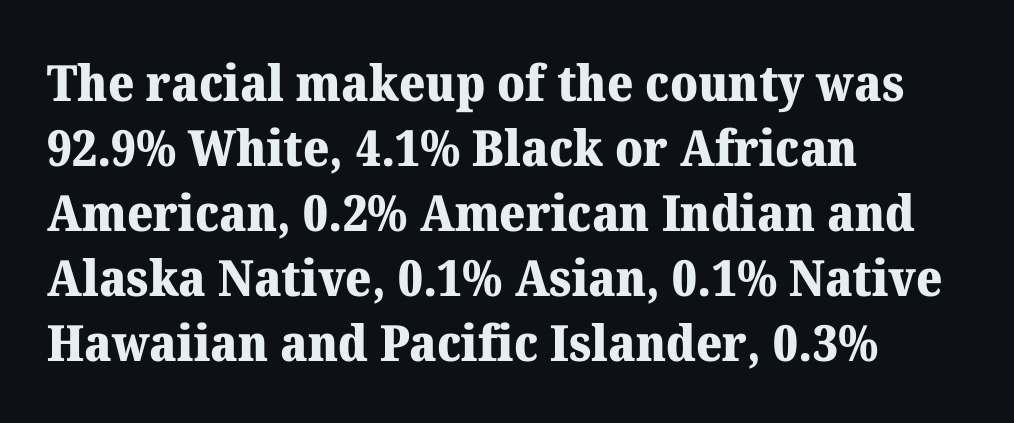
Character widths vary here, with narrow letters taking less room than wide ones. One glance says typical: line gaps are just what's usual. The passage is arranged the way most books set body copy — flush left. The letters sit at their default tracking, neither squeezed nor spread. A roman cut, with each character standing at attention. The string is rendered with underlining switched off.
